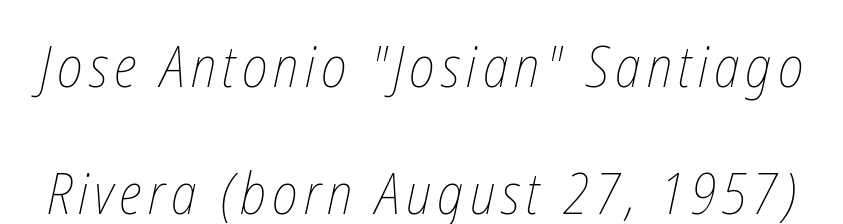
Q: Is the text bold? A: No.
Q: Is the text underlined? A: No.
Q: Is the spacing between lines tight, normal or loose? A: Loose.
Q: Width (condensed, normal, or wide)? A: Condensed.
Q: Stroke contrast? A: Low.
Q: x-height? A: Medium.
Q: Monospaced? A: No.
